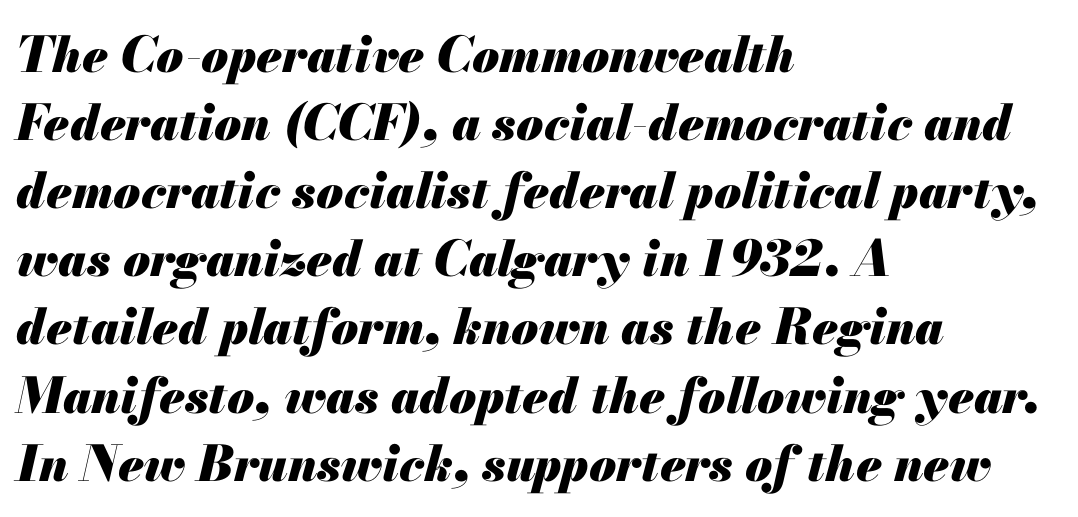
{"italic": "yes", "lean": "right", "slant_degrees": 13, "bold": "yes", "weight": "heavy", "width": "normal", "stroke_contrast": "medium", "x_height": "small", "monospaced": "no", "underline": "no", "align": "left", "line_spacing": "normal", "line_spacing_ratio": 1.39, "letter_spacing": "normal", "letter_spacing_em": 0.0, "glyph_px": 49}
